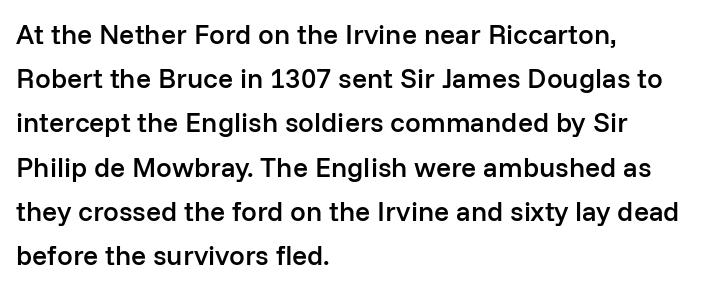
Q: Is the text bold? A: Semi-bold.
Q: Is the text italic (slanted)? A: No, it is upright.
Q: Is the typeface a serif or a sans-serif typeface? A: Sans-serif.
Q: Is the text underlined? A: No.
Q: How is the paragraph aligned? A: Left-aligned.
Q: Is the spacing between letters normal or unusually wide? A: Normal.
Q: Is the spacing between lines tight, normal or loose? A: Normal.
Q: Width (condensed, normal, or wide)? A: Normal.
Q: Stroke contrast? A: Low.
Q: x-height? A: Medium.
Q: Monospaced? A: No.
